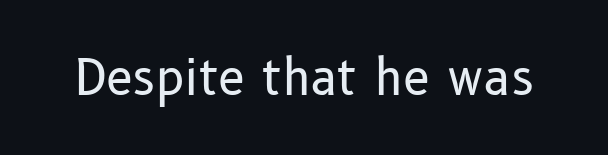
Q: Is the text bold? A: No.
Q: Is the text italic (slanted)? A: No, it is upright.
Q: Is the typeface a serif or a sans-serif typeface? A: Sans-serif.
Q: Is the text underlined? A: No.
Q: Is the spacing between letters normal or unusually wide? A: Normal.
Q: Width (condensed, normal, or wide)? A: Normal.
Q: Stroke contrast? A: Low.
Q: x-height? A: Medium.
Q: Monospaced? A: No.
